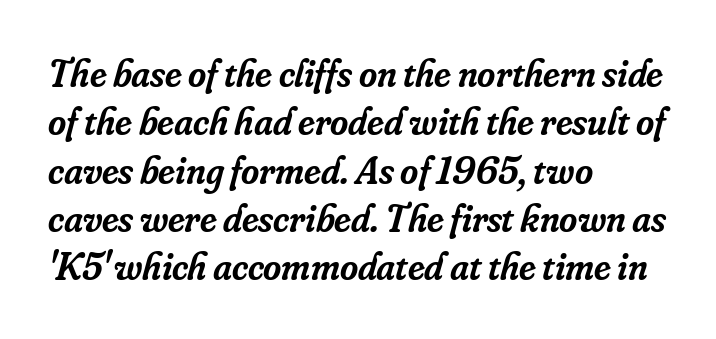
{"serif": "yes", "italic": "yes", "lean": "right", "slant_degrees": 16, "bold": "semi", "weight": "semibold", "width": "normal", "stroke_contrast": "low", "x_height": "small", "monospaced": "no", "underline": "no", "align": "left", "line_spacing_ratio": 1.24, "letter_spacing": "normal", "letter_spacing_em": 0.0, "glyph_px": 39}
